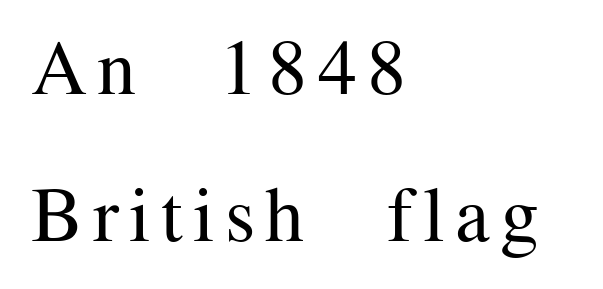
Designer's note — italics off, roman on. Check where the strokes stop: tiny serifs finish them off. Proportional: the letters do not fall into vertical columns. Check under the words: just untouched page.
